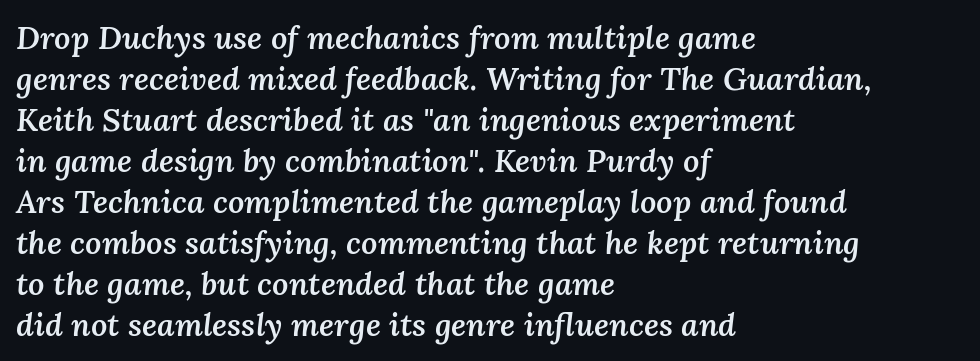
{"italic": "yes", "lean": "right", "slant_degrees": 3, "bold": "semi", "weight": "semibold", "width": "normal", "stroke_contrast": "medium", "x_height": "medium", "monospaced": "no", "underline": "no", "align": "left", "line_spacing": "normal", "line_spacing_ratio": 1.28, "letter_spacing": "normal", "letter_spacing_em": 0.0, "glyph_px": 32}
